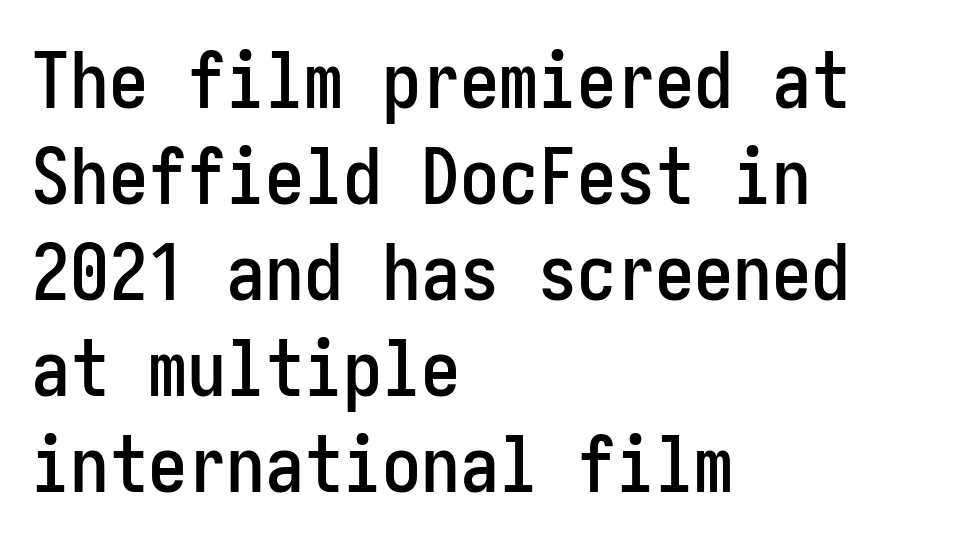
Q: Is the text italic (slanted)? A: No, it is upright.
Q: Is the typeface a serif or a sans-serif typeface? A: Sans-serif.
Q: Is the text underlined? A: No.
Q: How is the paragraph aligned? A: Left-aligned.
Q: Is the spacing between letters normal or unusually wide? A: Normal.
Q: Width (condensed, normal, or wide)? A: Condensed.
Q: Stroke contrast? A: Low.
Q: x-height? A: Medium.
